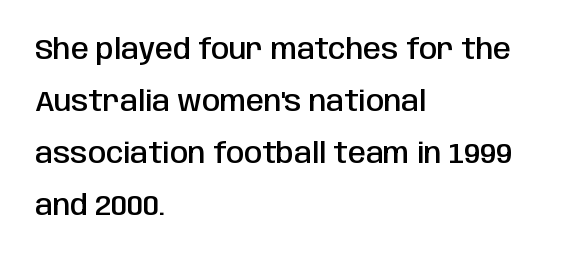
Words appear dense and cohesive because spacing is normal. In terms of weight, the rendering is demibold, just under bold. This rendering employs a face without finishing strokes, i.e., a sans-serif. Honestly, there is no underline to notice here at all.
